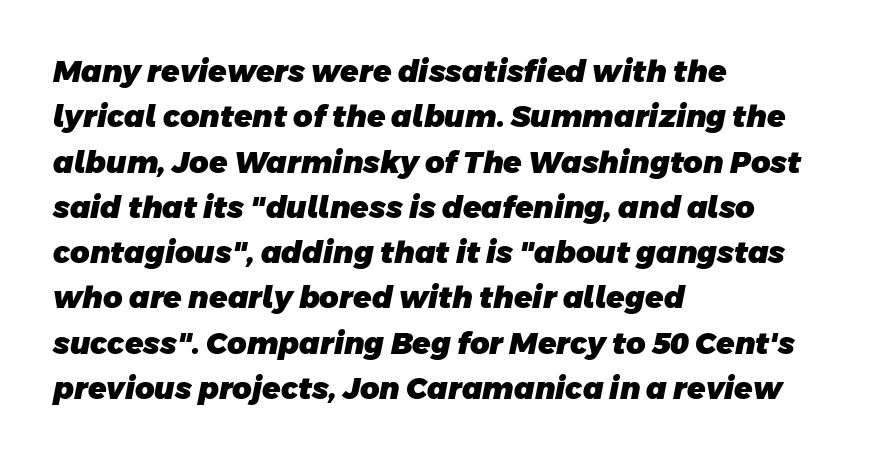
Q: Is the text bold? A: Yes.
Q: Is the typeface a serif or a sans-serif typeface? A: Sans-serif.
Q: Is the text underlined? A: No.
Q: How is the paragraph aligned? A: Left-aligned.
Q: Is the spacing between letters normal or unusually wide? A: Normal.
Q: Is the spacing between lines tight, normal or loose? A: Normal.
Q: Width (condensed, normal, or wide)? A: Normal.
Q: Stroke contrast? A: Low.
Q: x-height? A: Large.
Q: Monospaced? A: No.
